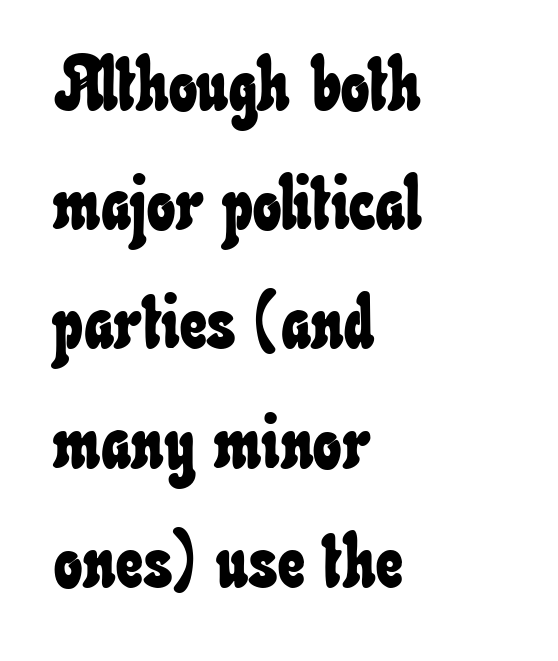
Type without underlining. Characters follow at the spacing the type designer built in. These lines are rendered in a variable-pitch font. The passage is arranged the way most books set body copy — flush left. The passage shown stacks its lines at a standard gap.
